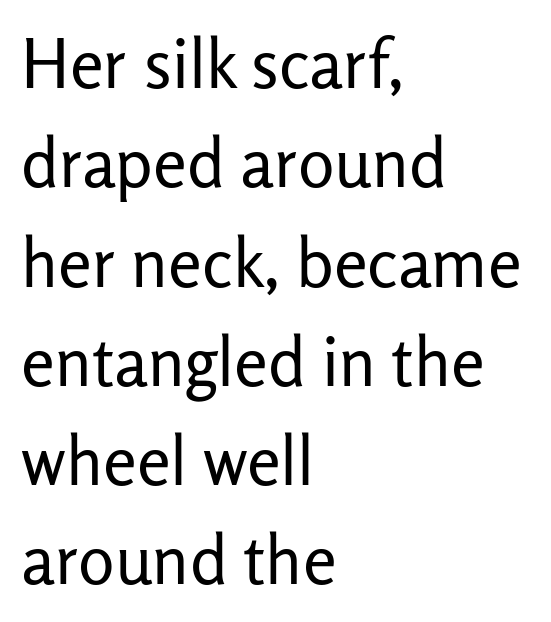
{"serif": "no", "italic": "no", "bold": "no", "weight": "regular", "width": "normal", "stroke_contrast": "low", "x_height": "medium", "monospaced": "no", "underline": "no", "align": "left", "line_spacing": "normal", "line_spacing_ratio": 1.46, "letter_spacing": "normal", "letter_spacing_em": 0.0, "glyph_px": 68}
